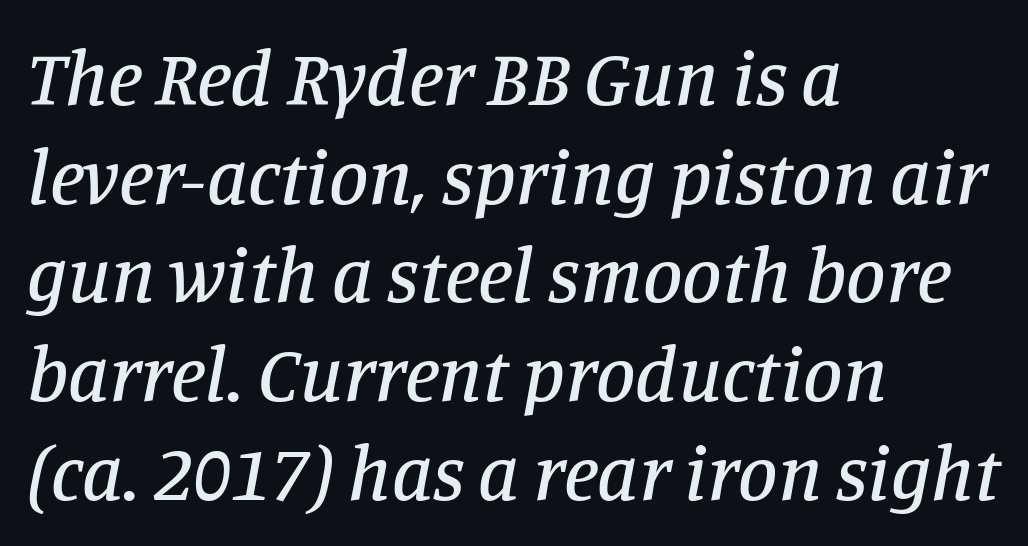
A student would call this left alignment; a typographer would say flush left, rag right. Tall strokes in this sample are angled rather than plumb. The rows are spaced the way most documents space them. Look at the bottom of the vertical strokes: they flare into serifs here. These lines keep a tight, regular rhythm from letter to letter.
